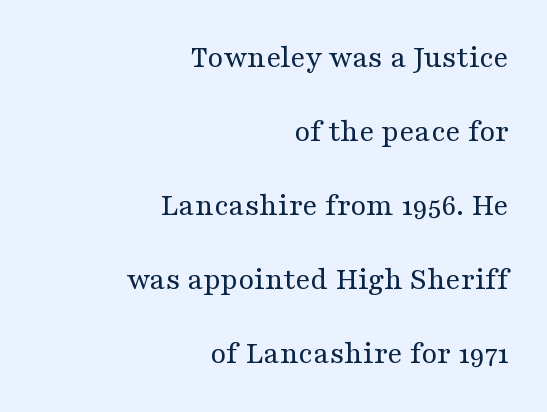
Letterform terminals end in serifs throughout the passage. The baseline area is clear. Do the letters lean? They stand straight. Right-aligned paragraph, ragged on the left. Line spacing here is loose. The cut favours lightness, reaching ordinary text weight at its darkest.
